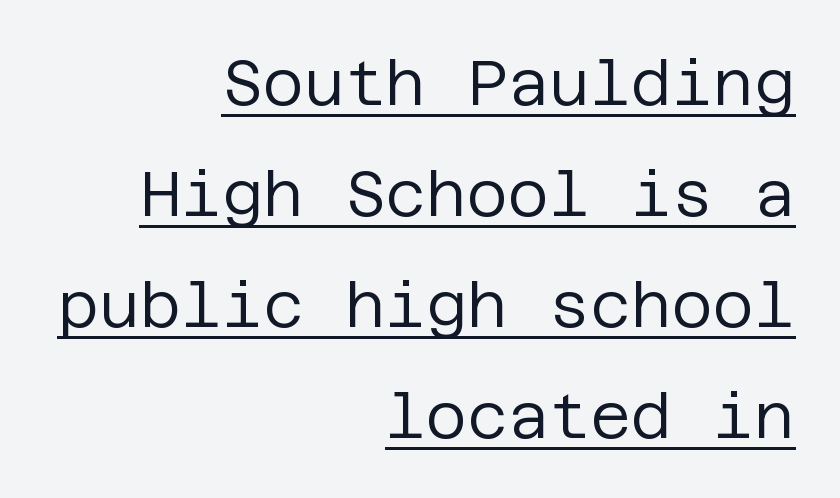
Ink coverage per letter is moderate at most. This sample uses a sans-serif face. A roman cut, with each character standing at attention. This rendering features underlined lettering.
